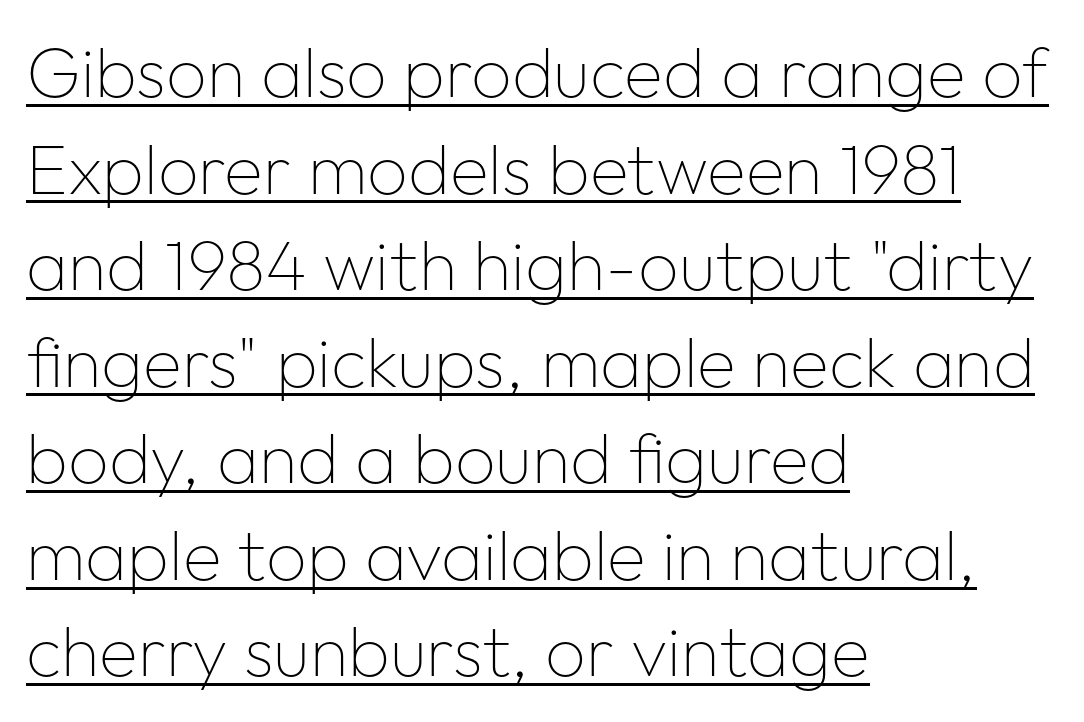
Is the letter spacing exaggerated? No — it looks like the ordinary default. Weight class: somewhere from thin through regular. Upright lettering throughout. Grotesque or geometric, the face here clearly has no serifs. Spacing verdict: proportional, widths tailored to each character.
